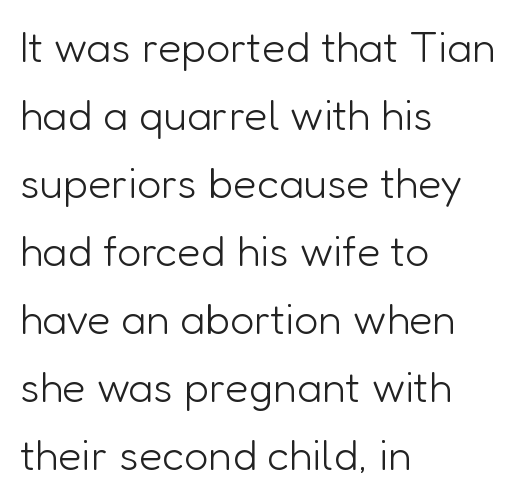
Q: Is the text bold? A: No.
Q: Is the text italic (slanted)? A: No, it is upright.
Q: Is the typeface a serif or a sans-serif typeface? A: Sans-serif.
Q: Is the text underlined? A: No.
Q: How is the paragraph aligned? A: Left-aligned.
Q: Is the spacing between letters normal or unusually wide? A: Normal.
Q: Is the spacing between lines tight, normal or loose? A: Normal.
Q: Width (condensed, normal, or wide)? A: Normal.
Q: Stroke contrast? A: Low.
Q: x-height? A: Medium.
Q: Monospaced? A: No.
